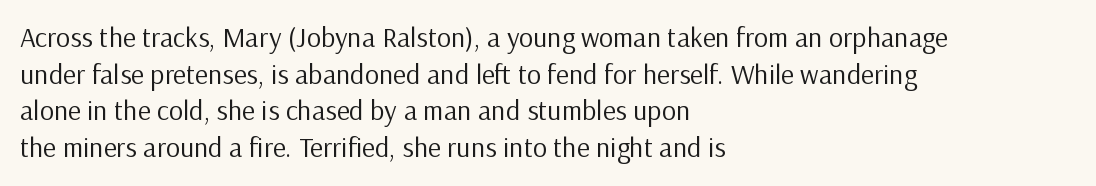
Q: Is the text bold? A: No.
Q: Is the text italic (slanted)? A: No, it is upright.
Q: Is the typeface a serif or a sans-serif typeface? A: Sans-serif.
Q: Is the text underlined? A: No.
Q: How is the paragraph aligned? A: Left-aligned.
Q: Is the spacing between letters normal or unusually wide? A: Normal.
Q: Is the spacing between lines tight, normal or loose? A: Normal.
Q: Width (condensed, normal, or wide)? A: Normal.
Q: Stroke contrast? A: Low.
Q: x-height? A: Medium.
Q: Monospaced? A: No.
